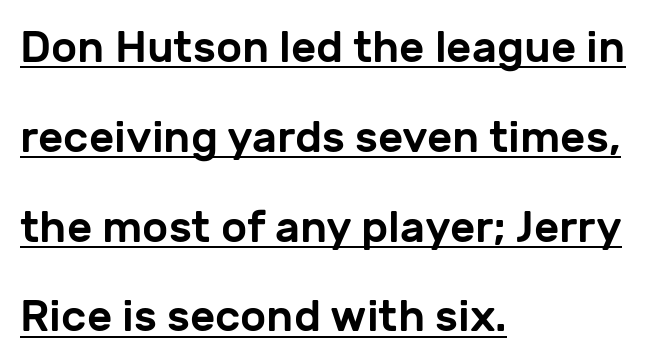
{"serif": "no", "italic": "no", "width": "normal", "stroke_contrast": "low", "x_height": "medium", "monospaced": "no", "underline": "yes", "align": "left", "line_spacing": "loose", "line_spacing_ratio": 2.04, "letter_spacing": "normal", "letter_spacing_em": 0.0, "glyph_px": 44}
